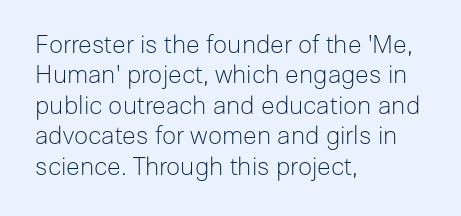
Q: Is the text bold? A: No.
Q: Is the text italic (slanted)? A: No, it is upright.
Q: Is the text underlined? A: No.
Q: How is the paragraph aligned? A: Left-aligned.
Q: Is the spacing between letters normal or unusually wide? A: Normal.
